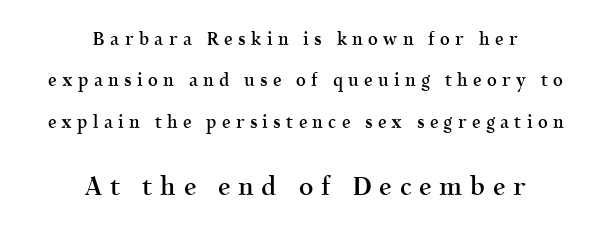
Q: Is the text bold? A: Semi-bold.
Q: Is the text italic (slanted)? A: No, it is upright.
Q: Is the text underlined? A: No.
Q: How is the paragraph aligned? A: Centered.
Q: Is the spacing between letters normal or unusually wide? A: Unusually wide.
Q: Is the spacing between lines tight, normal or loose? A: Loose.
Q: Which block of text is set in a larger size, the first (top) or the second (bottom)? A: The second (bottom) one.
